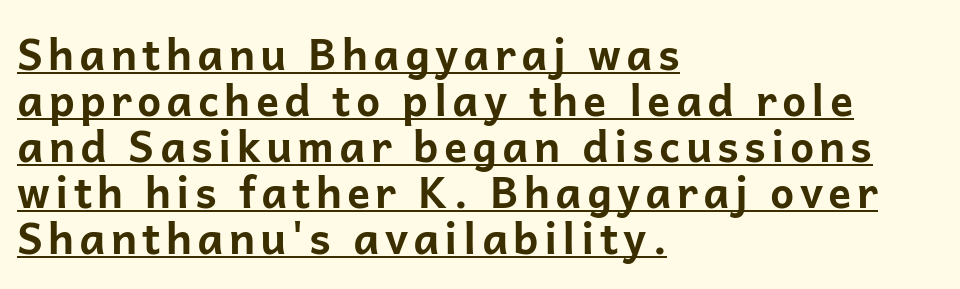
Check the space under the baseline: a stroke is drawn there. The block of text is dense from top to bottom, with scant space between rows. The letters advance in unequal steps, a hallmark of proportional type. A typesetter would mark this as roman, not italic. Horizontal alignment here is leftward, the default for most running prose.
